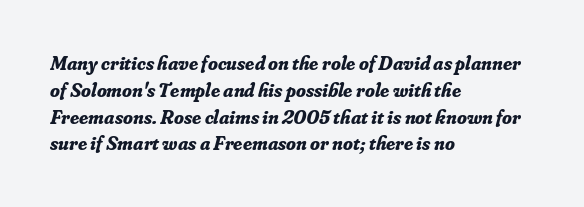
The image shows 20 px bold type, italic (leaning right); set left-aligned, normal line spacing (1.34x), normal letter spacing, not underlined.
